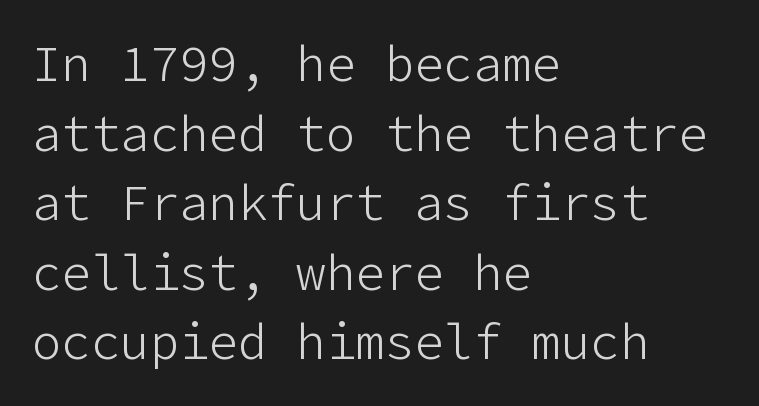
The image shows 49 px light sans-serif type, upright; set left-aligned, normal line spacing (1.42x), normal letter spacing, not underlined; low stroke contrast and a medium x-height.
